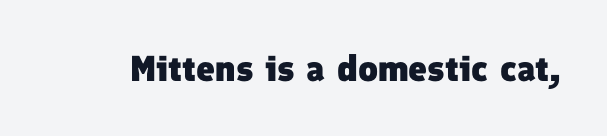
Observe the ordinary spacing: letters are neighbours, not strangers. Just letters on the line, the space beneath them empty. Students, this is bold: see how much ink each stroke carries. The typeface chosen for these lines omits serifs. Is this a fixed-width face? No — the glyphs have proportional, varying widths.
